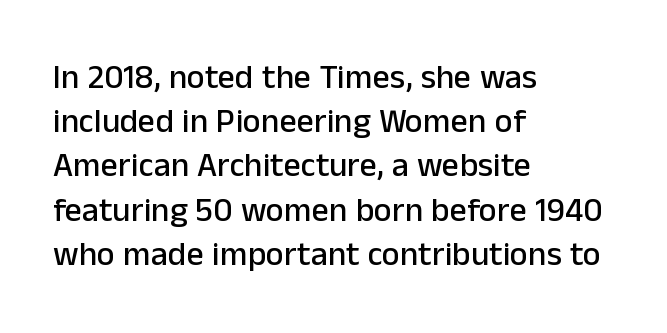
The passage shown is typeset with a sans-serif family. The rendering anchors every line to the left-hand side. Just letters on the line, the space beneath them empty. If you measured baseline to baseline, you'd find a middling distance. Is this a fixed-width face? No — the glyphs have proportional, varying widths. Every character sits straight up, as roman type does.
